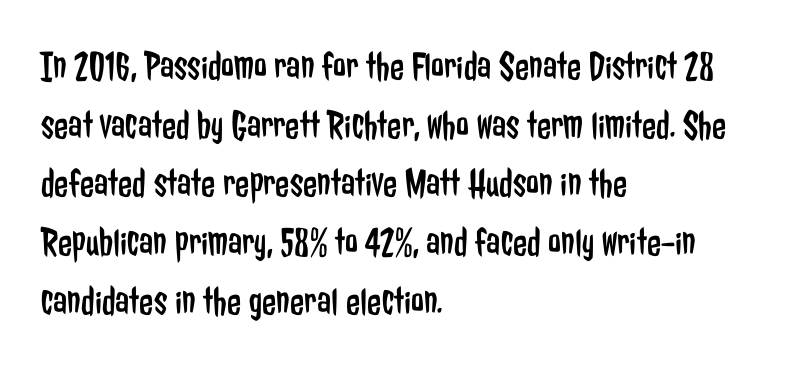
Quick note: interline space is typical. Each letter keeps its own natural width here, so spacing adapts to shape. The strip under each line holds only bare page. Nothing unusual about the tracking: characters are spaced as the font intends. Visually the block forms a straight wall on the left and a jagged coastline on the right. In terms of letterform style, serifs are entirely absent.
